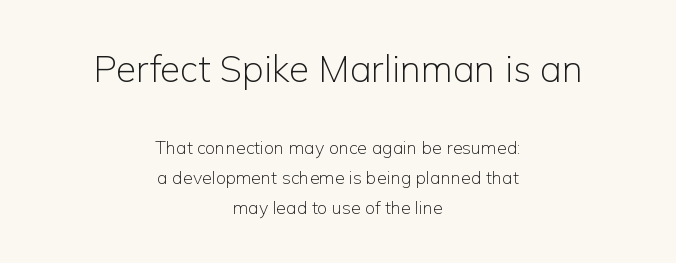
{"serif": "no", "italic": "no", "bold": "no", "weight": "light", "width": "normal", "stroke_contrast": "low", "x_height": "medium", "monospaced": "no", "underline": "no", "align": "center", "line_spacing": "normal", "line_spacing_ratio": 1.66, "letter_spacing": "normal", "letter_spacing_em": 0.0, "larger_block": "first", "size_ratio": 2.06, "glyph_px": 37}
